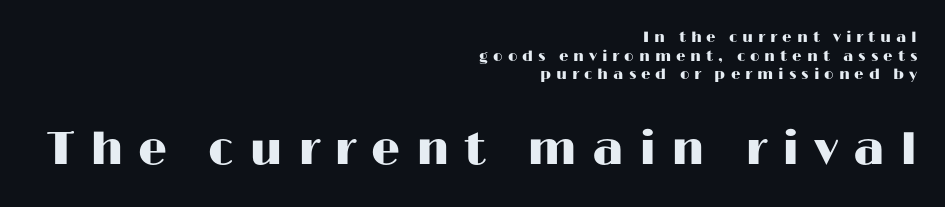
The image shows 46 px wide sans-serif type, upright; set right-aligned, line spacing 1.24x, unusually wide letter spacing (+0.33 em), not underlined; the second (bottom) block is 3.07x larger; high stroke contrast and a medium x-height.
